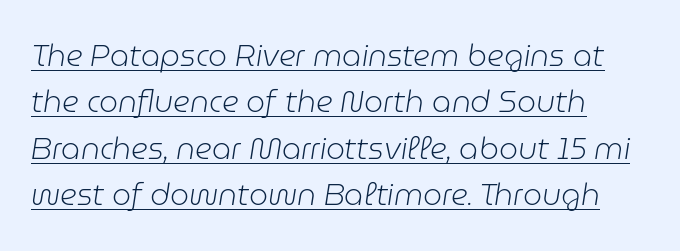
Q: Is the text bold? A: No.
Q: Is the text italic (slanted)? A: Yes, it leans right by about 9 degrees.
Q: Is the text underlined? A: Yes.
Q: How is the paragraph aligned? A: Left-aligned.
Q: Is the spacing between letters normal or unusually wide? A: Normal.
Q: Is the spacing between lines tight, normal or loose? A: Normal.
Q: Width (condensed, normal, or wide)? A: Normal.
Q: Stroke contrast? A: Low.
Q: x-height? A: Medium.
Q: Monospaced? A: No.
